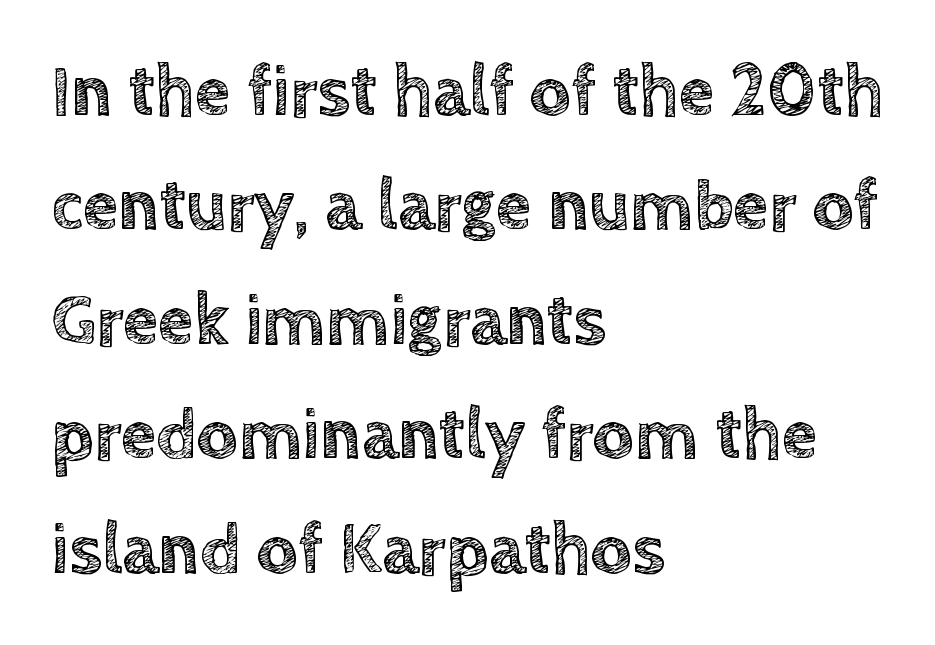
The image shows 72 px text type, upright; set left-aligned, normal line spacing (1.59x), normal letter spacing, not underlined; a large x-height.
